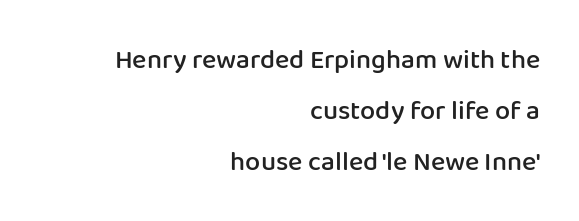
{"italic": "no", "bold": "semi", "underline": "no", "align": "right", "line_spacing_ratio": 1.89, "letter_spacing": "normal", "letter_spacing_em": 0.0, "glyph_px": 27}
